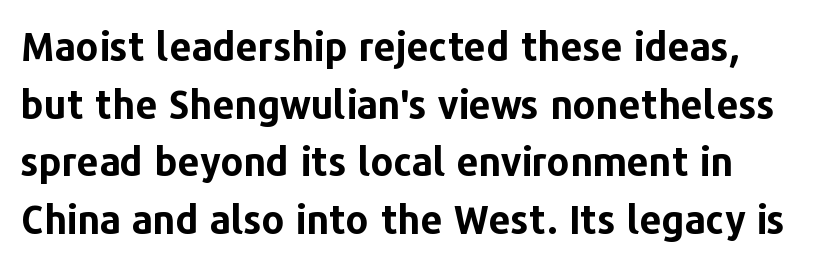
Q: Is the text bold? A: Yes.
Q: Is the text italic (slanted)? A: No, it is upright.
Q: Is the typeface a serif or a sans-serif typeface? A: Sans-serif.
Q: Is the text underlined? A: No.
Q: Is the spacing between letters normal or unusually wide? A: Normal.
Q: Is the spacing between lines tight, normal or loose? A: Normal.
Q: Width (condensed, normal, or wide)? A: Normal.
Q: Stroke contrast? A: Low.
Q: x-height? A: Medium.
Q: Monospaced? A: No.
